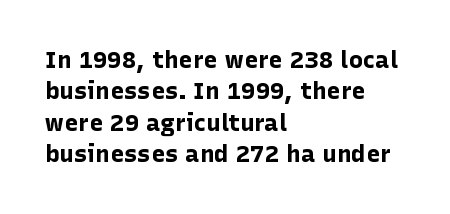
The image shows 24 px bold type, upright; set left-aligned, normal line spacing (1.31x), normal letter spacing, not underlined.
